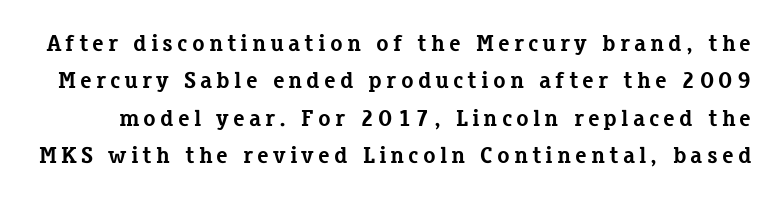
{"italic": "no", "bold": "yes", "underline": "no", "line_spacing": "normal", "line_spacing_ratio": 1.63, "glyph_px": 23}
